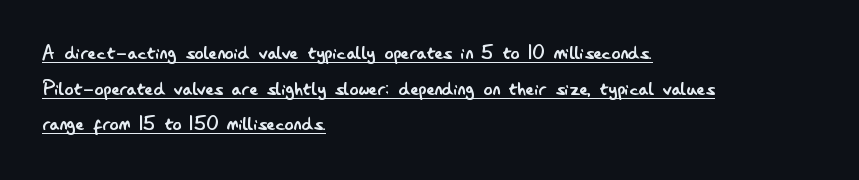
{"italic": "no", "bold": "no", "underline": "yes", "align": "left", "line_spacing": "normal", "line_spacing_ratio": 1.55, "letter_spacing": "normal", "letter_spacing_em": 0.0, "glyph_px": 23}
